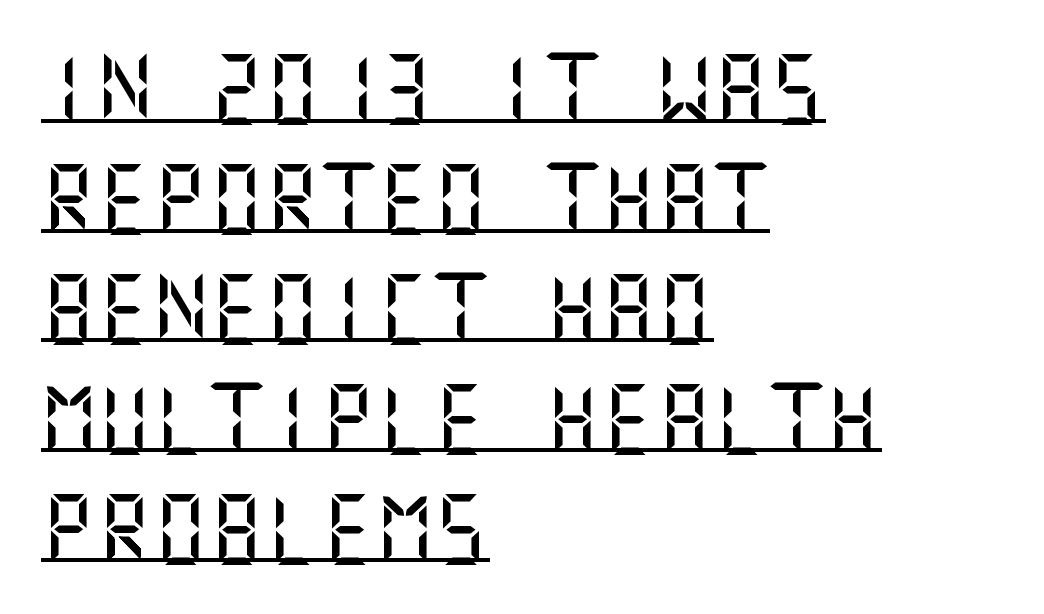
The image shows 70 px sans-serif type, upright; set left-aligned, normal line spacing (1.57x), normal letter spacing, underlined; medium stroke contrast and a large x-height.
